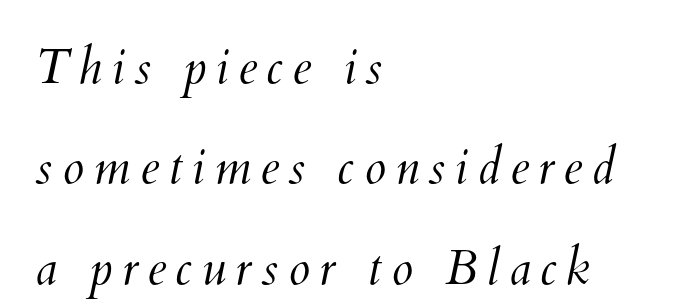
{"bold": "no", "weight": "light", "width": "normal", "stroke_contrast": "medium", "x_height": "small", "monospaced": "no", "underline": "no", "align": "left", "line_spacing": "loose", "line_spacing_ratio": 2.05, "glyph_px": 49}
